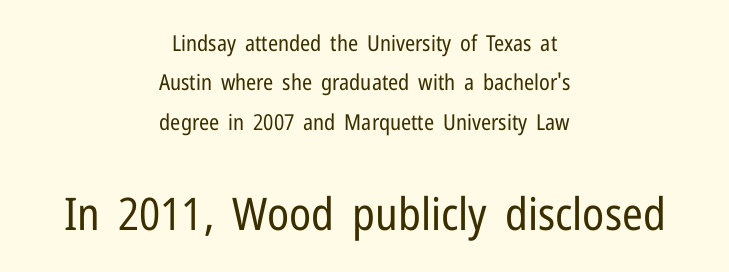
The image shows 45 px regular-weight, condensed sans-serif type, upright; set centered, line spacing 1.79x, normal letter spacing, not underlined; the second (bottom) block is 2.05x larger; low stroke contrast and a medium x-height.
